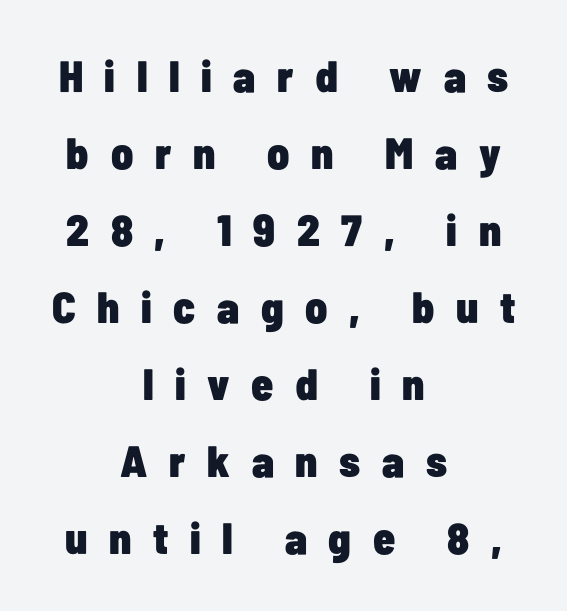
The image shows 44 px heavy, condensed sans-serif type, upright; set centered, line spacing 1.75x, unusually wide letter spacing (+0.49 em), not underlined; low stroke contrast and a medium x-height.
